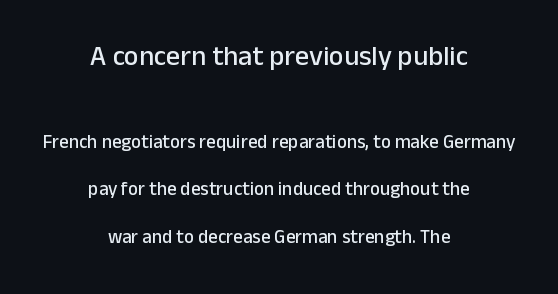
Q: Is the text italic (slanted)? A: No, it is upright.
Q: Is the typeface a serif or a sans-serif typeface? A: Sans-serif.
Q: Is the text underlined? A: No.
Q: How is the paragraph aligned? A: Centered.
Q: Is the spacing between letters normal or unusually wide? A: Normal.
Q: Is the spacing between lines tight, normal or loose? A: Loose.
Q: Which block of text is set in a larger size, the first (top) or the second (bottom)? A: The first (top) one.
Q: Width (condensed, normal, or wide)? A: Normal.
Q: Stroke contrast? A: Low.
Q: x-height? A: Medium.
Q: Monospaced? A: No.
